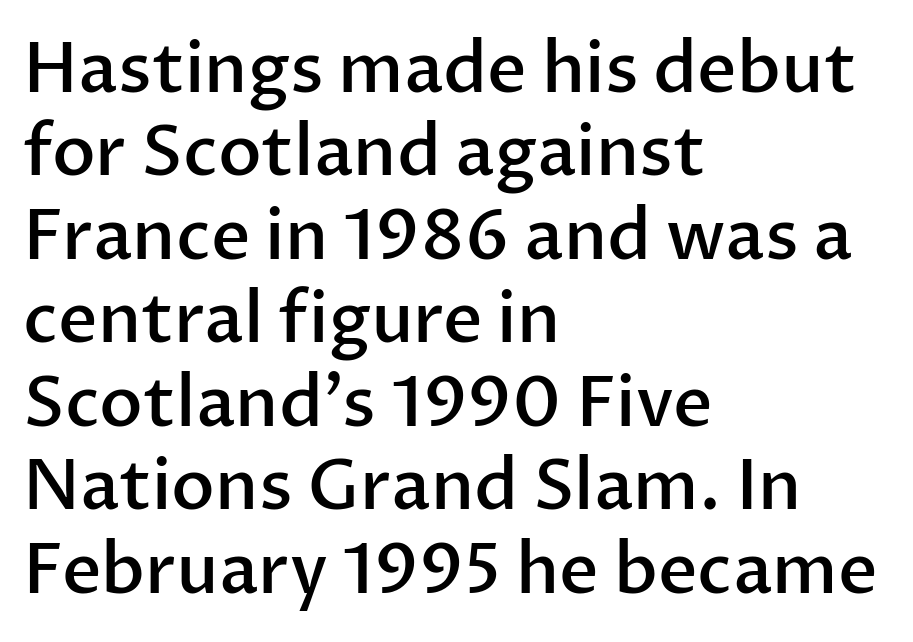
Q: Is the text bold? A: Semi-bold.
Q: Is the text italic (slanted)? A: No, it is upright.
Q: Is the typeface a serif or a sans-serif typeface? A: Sans-serif.
Q: Is the text underlined? A: No.
Q: How is the paragraph aligned? A: Left-aligned.
Q: Is the spacing between letters normal or unusually wide? A: Normal.
Q: Width (condensed, normal, or wide)? A: Normal.
Q: Stroke contrast? A: Low.
Q: x-height? A: Medium.
Q: Monospaced? A: No.
